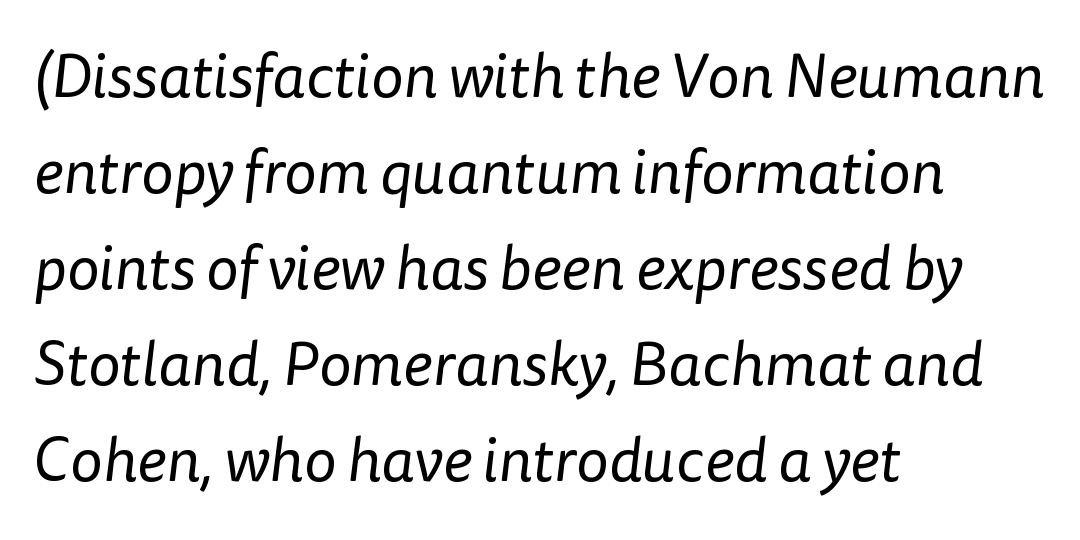
Q: Is the text bold? A: No.
Q: Is the typeface a serif or a sans-serif typeface? A: Sans-serif.
Q: Is the text underlined? A: No.
Q: How is the paragraph aligned? A: Left-aligned.
Q: Is the spacing between letters normal or unusually wide? A: Normal.
Q: Is the spacing between lines tight, normal or loose? A: Normal.
Q: Width (condensed, normal, or wide)? A: Normal.
Q: Stroke contrast? A: Low.
Q: x-height? A: Medium.
Q: Monospaced? A: No.
